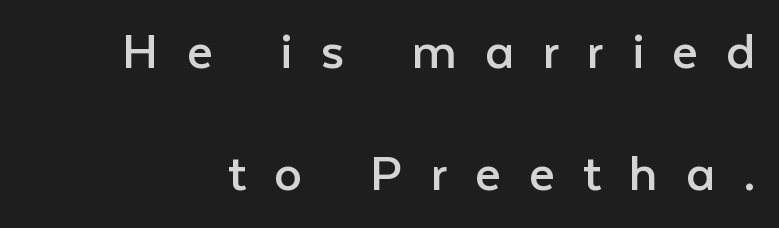
The image shows 56 px regular-weight sans-serif type, upright; set loose line spacing (2.18x), unusually wide letter spacing (+0.5 em), not underlined; low stroke contrast and a medium x-height.
